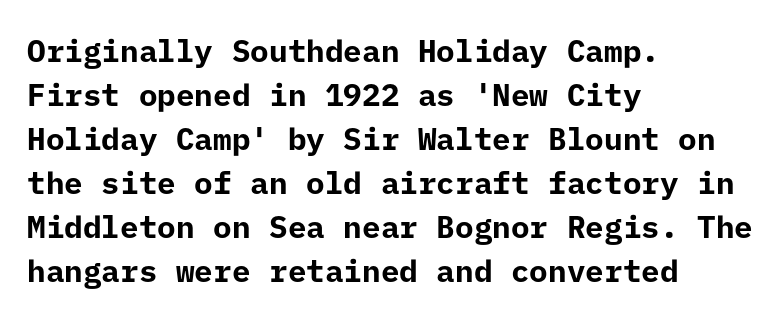
The image shows 31 px bold sans-serif type, upright; set left-aligned, normal line spacing (1.42x), normal letter spacing, not underlined; low stroke contrast and a medium x-height.
